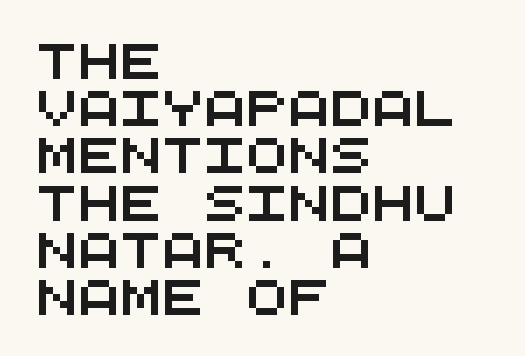
{"serif": "no", "width": "wide", "stroke_contrast": "medium", "x_height": "large", "monospaced": "yes", "underline": "no", "align": "left", "line_spacing": "normal", "line_spacing_ratio": 1.35, "letter_spacing": "normal", "letter_spacing_em": 0.0, "glyph_px": 35}
